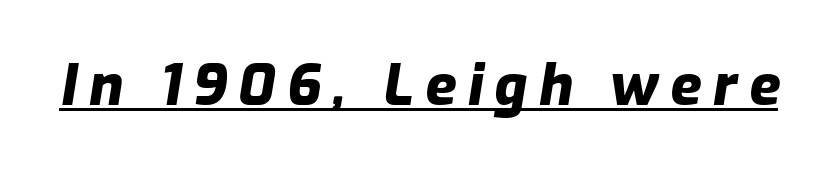
Between one letter and the next there's a generous, obvious gap. A continuous stroke trails under the words, as in a hyperlink. The sample has been set heavy, in full bold. It's the slanting kind of type.
